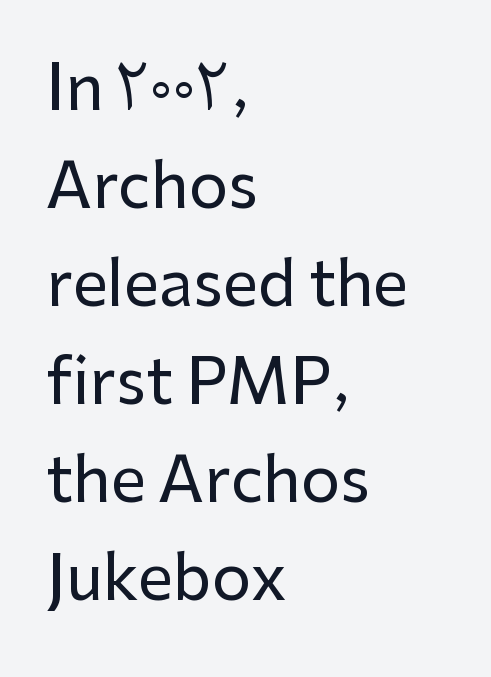
Horizontal alignment here is leftward, the default for most running prose. Is this a sans? Yes — the strokes have no serifs. The specimen reads as upright at a glance. Rows of type keep a routine distance in the vertical direction. The foot of each line stays bare and open.
